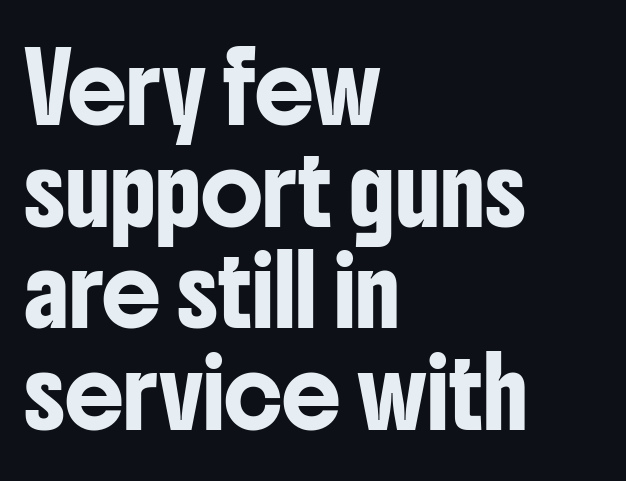
The image shows 66 px condensed sans-serif type, upright; set left-aligned, normal line spacing (1.54x), normal letter spacing, not underlined; low stroke contrast and a medium x-height.
